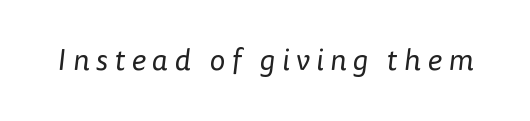
{"serif": "no", "bold": "no", "weight": "regular", "width": "normal", "stroke_contrast": "low", "x_height": "medium", "monospaced": "no", "underline": "no", "letter_spacing": "wide", "letter_spacing_em": 0.22, "glyph_px": 30}
